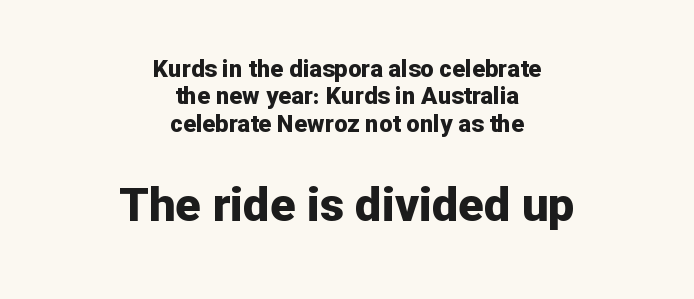
The image shows 47 px bold sans-serif type, upright; set centered, tight line spacing (1.14x), normal letter spacing, not underlined; the second (bottom) block is 1.96x larger; low stroke contrast and a medium x-height.
